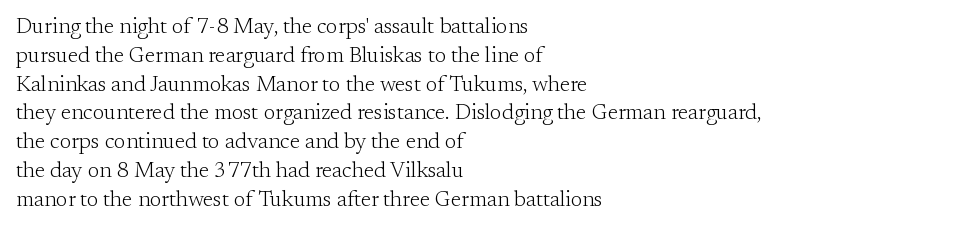
No extra ink here — the face is not bold. The ragged edge is on the right, which tells us the setting is flush left. Decoration check: the copy has no underline. Between one letter and the next there's only the usual sliver of space. No italicization has been applied; the sample stays upright. Successive baselines arrive at the customary interval.
